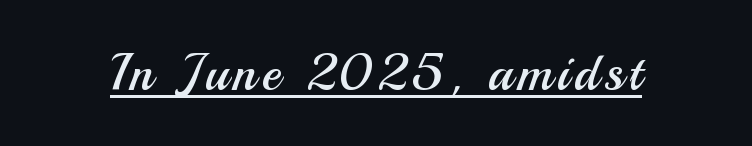
The image shows 52 px regular-weight sans-serif type; set underlined; medium stroke contrast and a small x-height.
